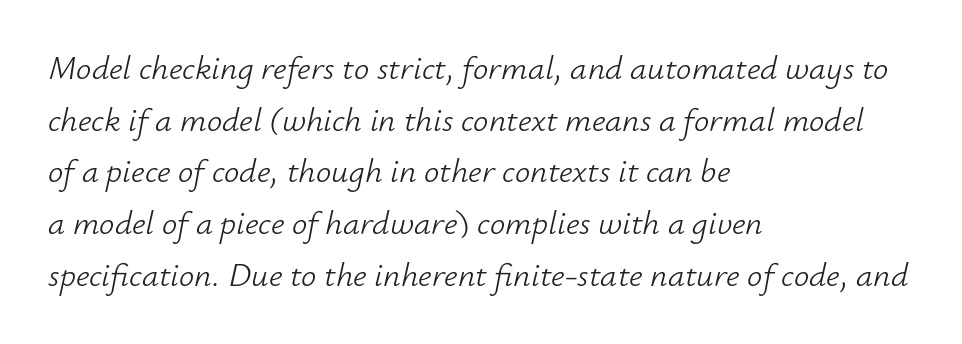
The specimen reads as italic at a glance. Is this a fixed-width face? No — the glyphs have proportional, varying widths. Nobody touched the tracking dial on this one. The area under the type is left untouched. Honestly, the row spacing looks completely unremarkable.
